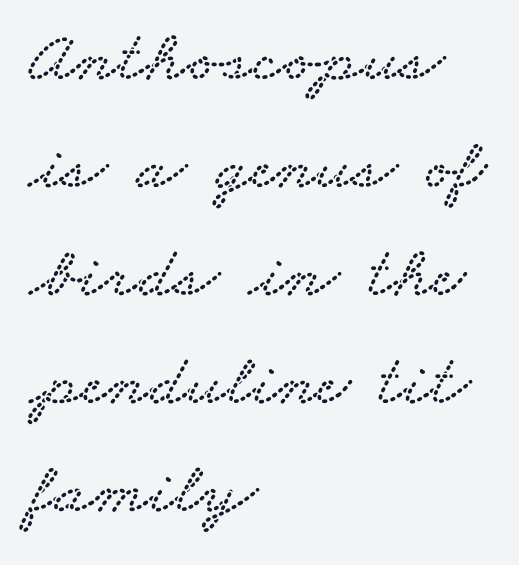
Any mark beneath the type? The region is blank. Character widths vary here, with narrow letters taking less room than wide ones. Every row of glyphs begins at an identical x-position on the left. What stands out about the letter spacing? Nothing — it is the standard amount. How would I describe the line gaps? Plain and ordinary.
